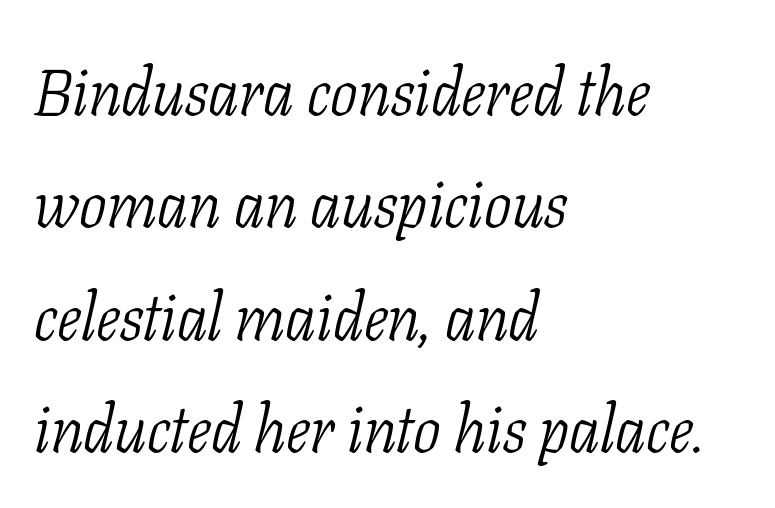
Q: Is the text bold? A: No.
Q: Is the text italic (slanted)? A: Yes, it leans right by about 11 degrees.
Q: Is the typeface a serif or a sans-serif typeface? A: Serif.
Q: Is the text underlined? A: No.
Q: How is the paragraph aligned? A: Left-aligned.
Q: Is the spacing between letters normal or unusually wide? A: Normal.
Q: Width (condensed, normal, or wide)? A: Condensed.
Q: Stroke contrast? A: Low.
Q: x-height? A: Medium.
Q: Monospaced? A: No.
